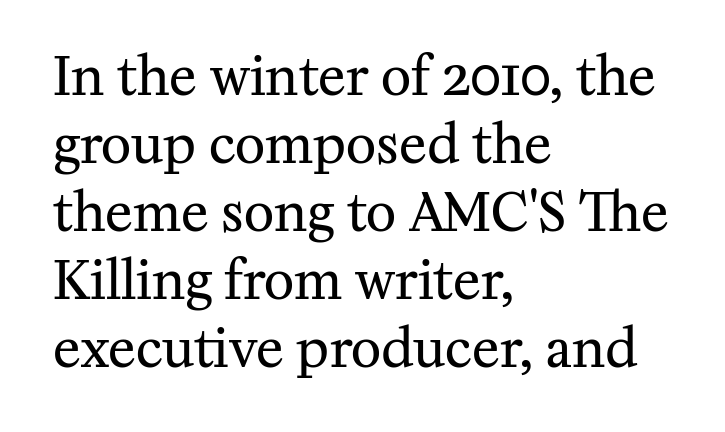
{"serif": "yes", "italic": "no", "bold": "no", "weight": "regular", "width": "normal", "stroke_contrast": "medium", "x_height": "medium", "monospaced": "no", "underline": "no", "align": "left", "line_spacing": "normal", "line_spacing_ratio": 1.31, "letter_spacing": "normal", "letter_spacing_em": 0.0, "glyph_px": 52}
